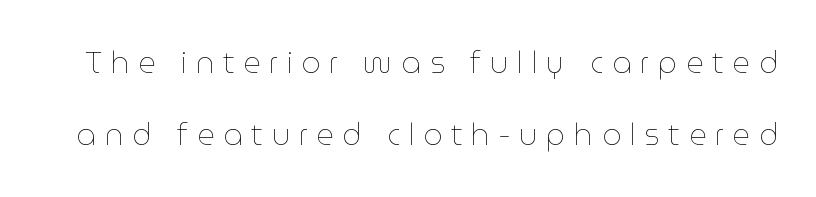
{"italic": "no", "bold": "no", "weight": "thin", "width": "normal", "stroke_contrast": "low", "x_height": "medium", "monospaced": "no", "underline": "no", "line_spacing": "loose", "line_spacing_ratio": 2.39, "letter_spacing": "wide", "letter_spacing_em": 0.29, "glyph_px": 30}
